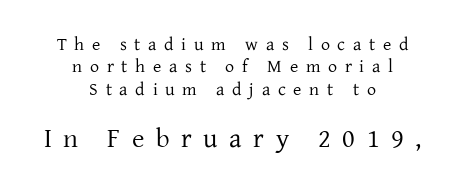
Q: Is the text bold? A: No.
Q: Is the text italic (slanted)? A: No, it is upright.
Q: Is the text underlined? A: No.
Q: How is the paragraph aligned? A: Centered.
Q: Is the spacing between letters normal or unusually wide? A: Unusually wide.
Q: Which block of text is set in a larger size, the first (top) or the second (bottom)? A: The second (bottom) one.
